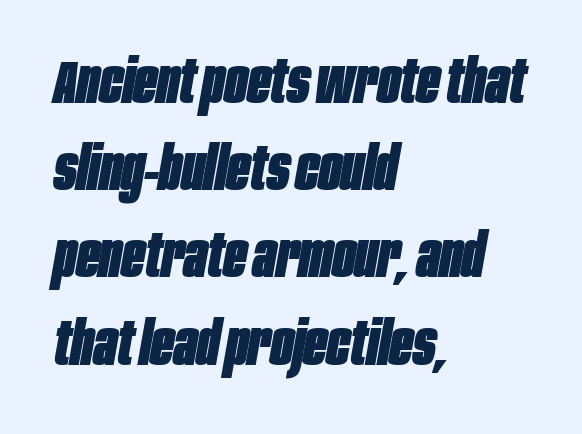
{"italic": "yes", "lean": "right", "slant_degrees": 10, "bold": "yes", "weight": "heavy", "width": "condensed", "stroke_contrast": "low", "x_height": "large", "monospaced": "no", "underline": "no", "align": "left", "line_spacing": "normal", "line_spacing_ratio": 1.43, "letter_spacing": "normal", "letter_spacing_em": 0.0, "glyph_px": 61}
